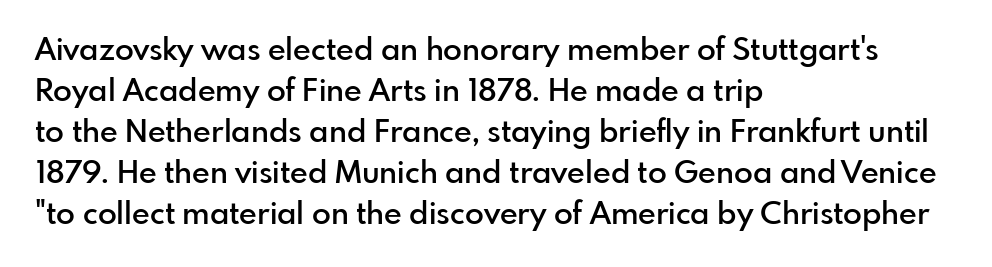
Visually the block forms a straight wall on the left and a jagged coastline on the right. The face used here is rendered with its standard letterfit. Stems and bowls a touch heavier than normal — semibold. The axis of the letterforms is exactly vertical. This sample has the flowing, uneven cadence of proportional lettering.
